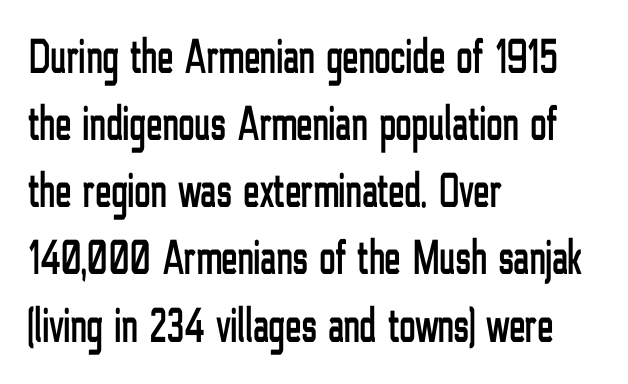
{"serif": "no", "italic": "no", "width": "condensed", "stroke_contrast": "low", "x_height": "medium", "monospaced": "no", "underline": "no", "align": "left", "line_spacing": "normal", "line_spacing_ratio": 1.37, "letter_spacing": "normal", "letter_spacing_em": 0.0, "glyph_px": 49}
